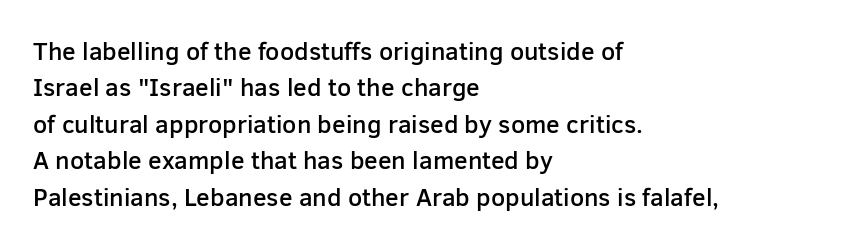
Q: Is the text bold? A: Semi-bold.
Q: Is the text italic (slanted)? A: No, it is upright.
Q: Is the text underlined? A: No.
Q: How is the paragraph aligned? A: Left-aligned.
Q: Is the spacing between letters normal or unusually wide? A: Normal.
Q: Is the spacing between lines tight, normal or loose? A: Normal.
